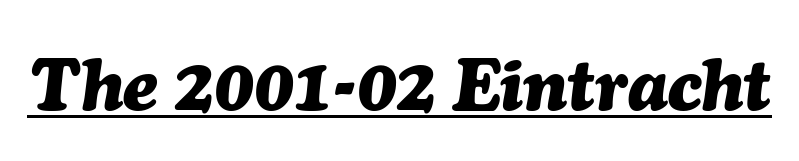
Here the glyphs are tracked normally, forming tight word shapes. If you drew a line through each stem, it would be angled. Quick note: underline on. Varying glyph widths throughout — classic text-font behaviour. Caption: bold face, heavy strokes.
